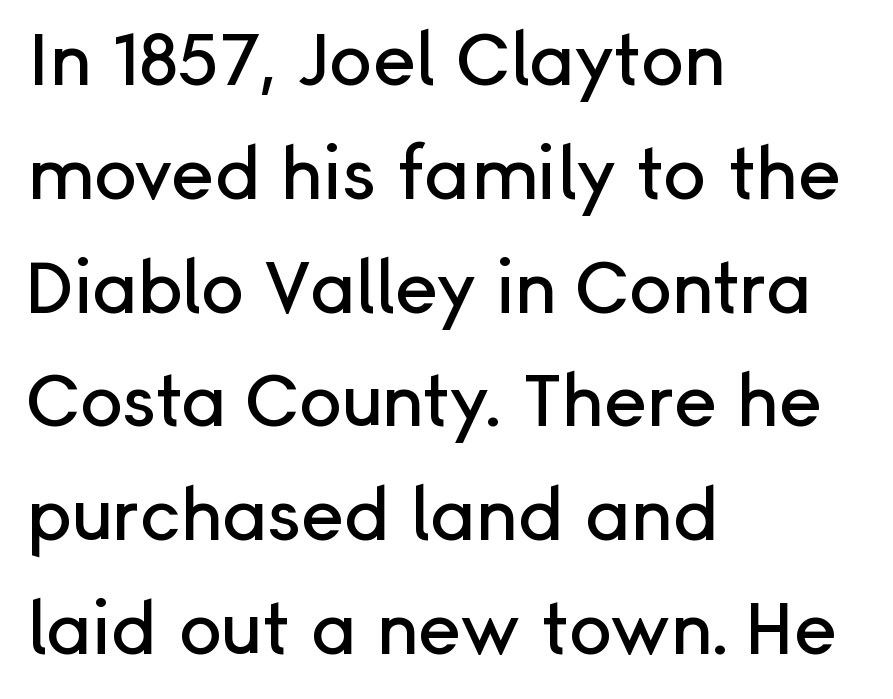
Q: Is the text italic (slanted)? A: No, it is upright.
Q: Is the typeface a serif or a sans-serif typeface? A: Sans-serif.
Q: Is the text underlined? A: No.
Q: How is the paragraph aligned? A: Left-aligned.
Q: Is the spacing between letters normal or unusually wide? A: Normal.
Q: Is the spacing between lines tight, normal or loose? A: Normal.
Q: Width (condensed, normal, or wide)? A: Normal.
Q: Stroke contrast? A: Low.
Q: x-height? A: Medium.
Q: Monospaced? A: No.
